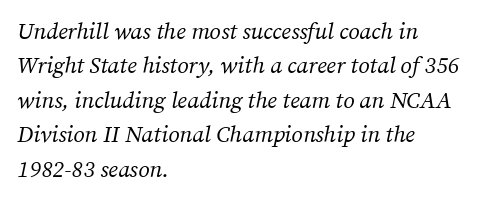
Only glyphs here, with clear space below each row. Compared with typical paragraphs, the rows here are spaced about the same. These lines stack with their left ends in a neat column. Look at the tracking — it's just the regular setting, nothing added. Rendered with sloped, italic letterforms. Nothing heavy about these letters — not bold at all.
